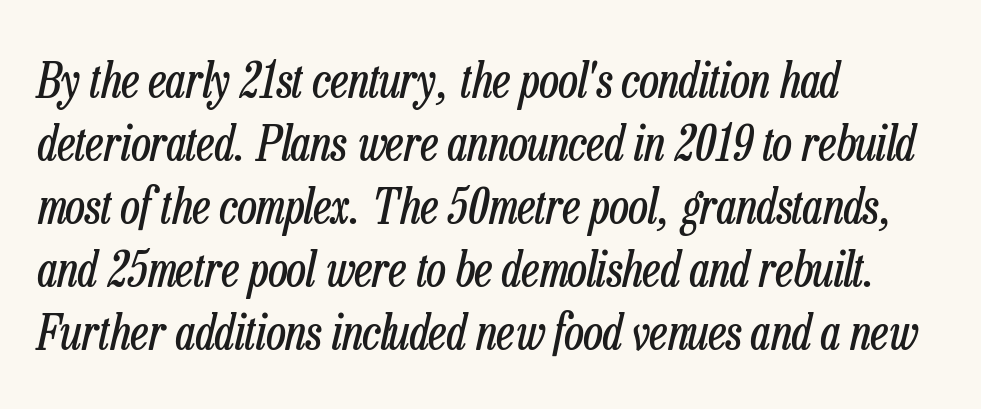
The image shows 48 px regular-weight, condensed type, italic (leaning right); set left-aligned, normal line spacing (1.31x), normal letter spacing, not underlined; low stroke contrast and a medium x-height.
